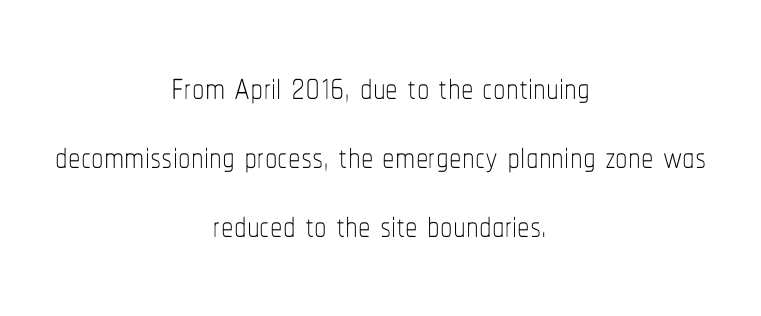
{"italic": "no", "bold": "no", "weight": "thin", "width": "condensed", "stroke_contrast": "low", "x_height": "medium", "monospaced": "no", "underline": "no", "align": "center", "line_spacing": "normal", "line_spacing_ratio": 1.38, "letter_spacing": "normal", "letter_spacing_em": 0.0, "glyph_px": 50}
